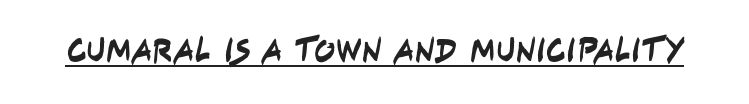
{"serif": "no", "width": "condensed", "stroke_contrast": "low", "x_height": "large", "monospaced": "no", "underline": "yes", "letter_spacing": "normal", "letter_spacing_em": 0.0, "glyph_px": 35}
